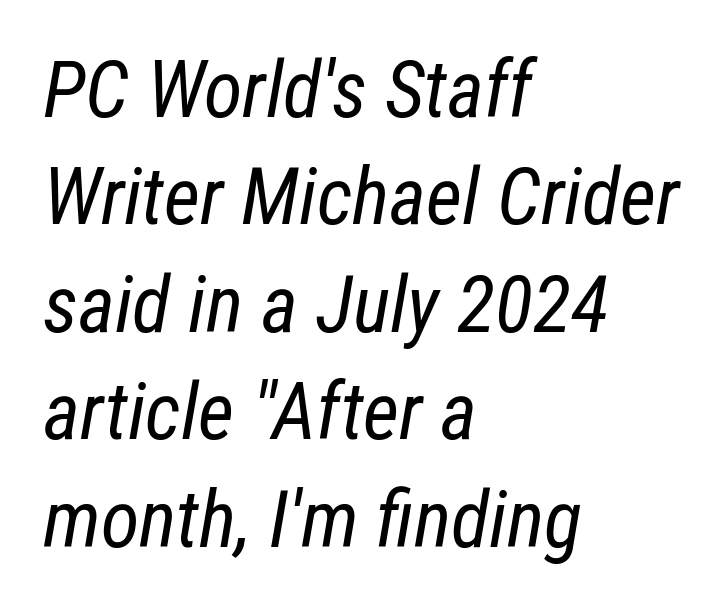
The image shows 79 px regular-weight, condensed type, italic (leaning right); set left-aligned, normal line spacing (1.36x), normal letter spacing, not underlined; low stroke contrast and a medium x-height.
